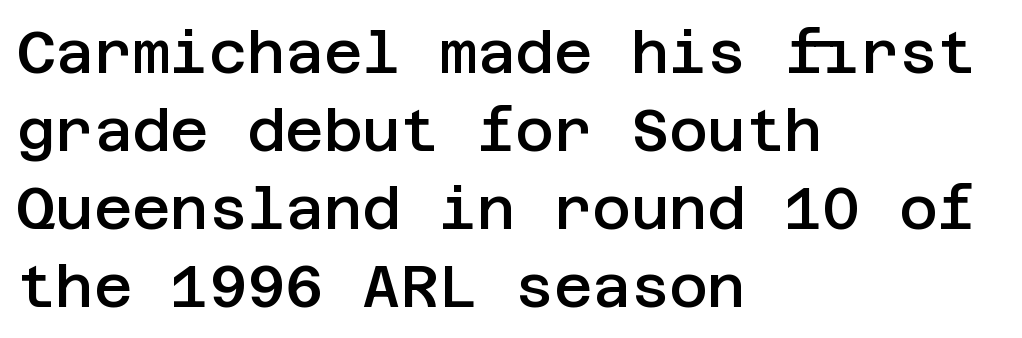
The image shows 59 px semibold sans-serif type, upright; set left-aligned, normal line spacing (1.32x), normal letter spacing, not underlined; low stroke contrast and a large x-height.
